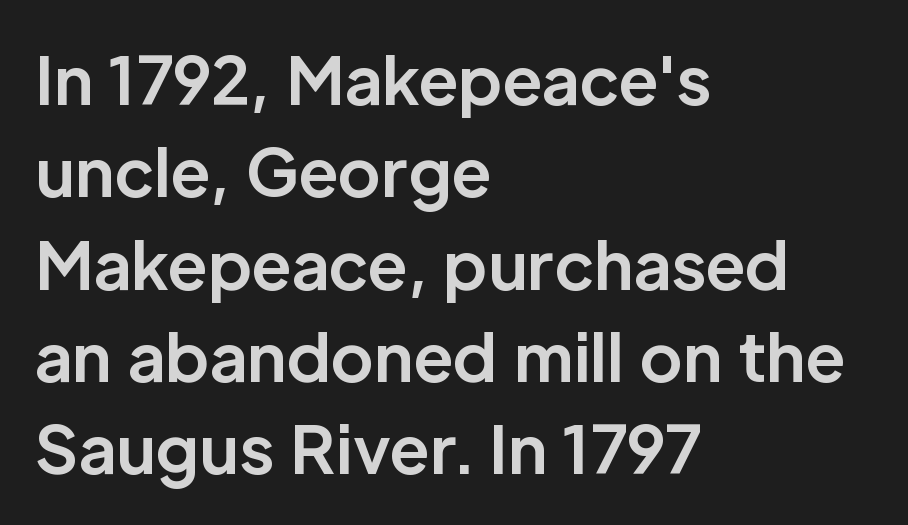
The image shows 65 px bold sans-serif type, upright; set left-aligned, normal line spacing (1.42x), normal letter spacing, not underlined; low stroke contrast and a medium x-height.
